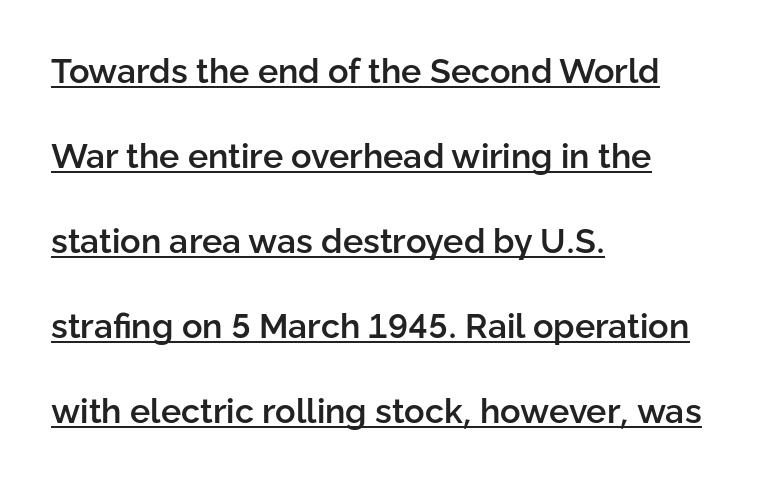
{"serif": "no", "italic": "no", "bold": "semi", "weight": "semibold", "width": "normal", "stroke_contrast": "low", "x_height": "medium", "monospaced": "no", "underline": "yes", "align": "left", "line_spacing": "loose", "line_spacing_ratio": 2.5, "letter_spacing": "normal", "letter_spacing_em": 0.0, "glyph_px": 34}
